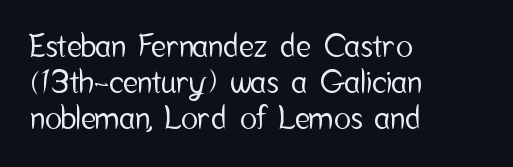
The image shows 32 px condensed sans-serif type, upright; set left-aligned, tight line spacing (1.12x), normal letter spacing, not underlined; low stroke contrast and a medium x-height.
